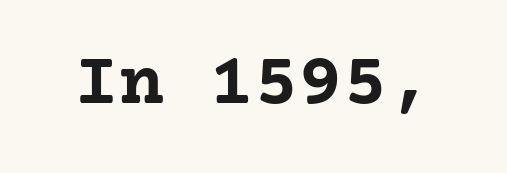
{"serif": "yes", "italic": "no", "bold": "yes", "weight": "semibold", "width": "normal", "stroke_contrast": "low", "x_height": "medium", "underline": "no", "letter_spacing": "normal", "letter_spacing_em": 0.0, "glyph_px": 75}
